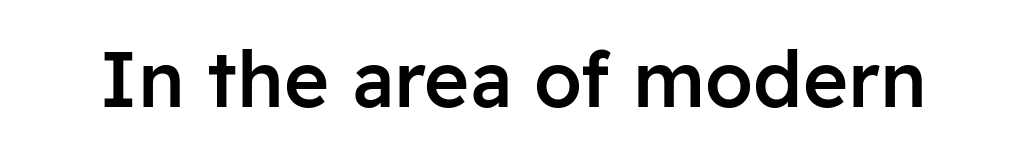
{"serif": "no", "italic": "no", "bold": "semi", "weight": "semibold", "width": "normal", "stroke_contrast": "low", "x_height": "medium", "monospaced": "no", "underline": "no", "letter_spacing": "normal", "letter_spacing_em": 0.0, "glyph_px": 77}
